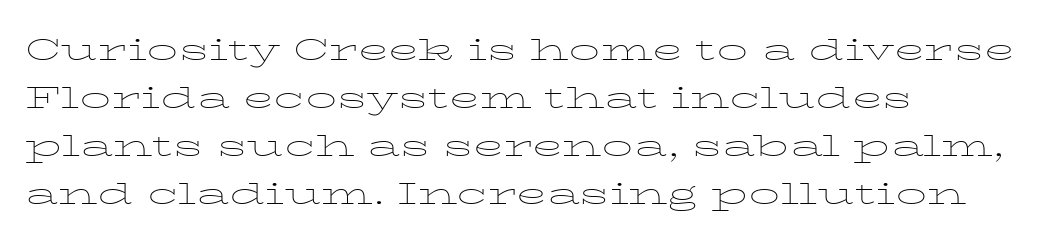
The horizontal fit of the characters is conventional and even. Rule under the text: the space is simply empty. Do the characters align in a grid? No, the font is proportional. A roman cut, with each character standing at attention. How would I describe the line gaps? Plain and ordinary. Bold? No — there's no thickening of the strokes.
